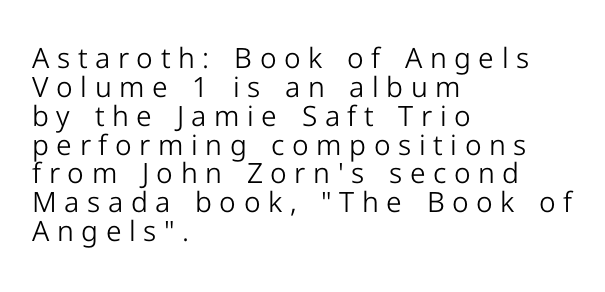
These lines are rendered in a variable-pitch font. Weight: not bold — regular or lighter. Descender tails drop into unmarked territory. Every stem runs plumb, perpendicular to the baseline. Tightly led — the rows are bunched.
